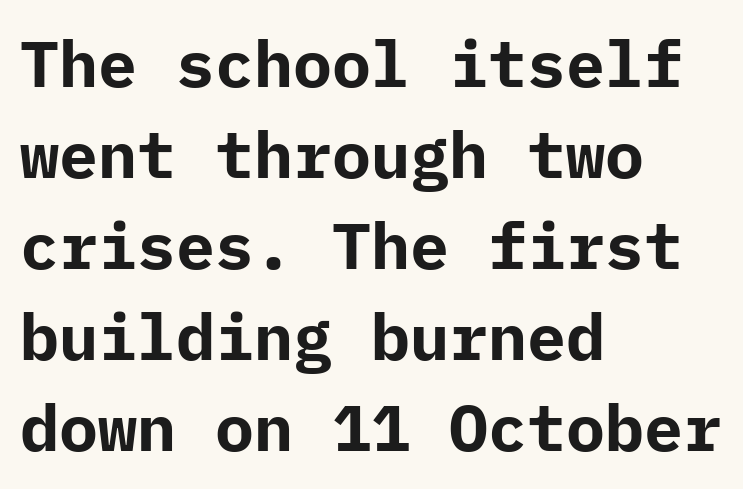
The image shows 65 px bold sans-serif type, upright; set left-aligned, normal line spacing (1.4x), normal letter spacing, not underlined; low stroke contrast and a medium x-height.
